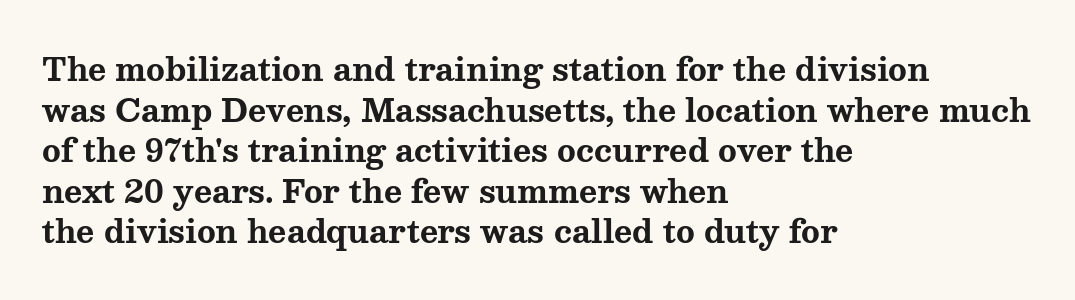
The image shows 31 px bold, wide serif type, upright; set left-aligned, normal line spacing (1.31x), normal letter spacing, not underlined; medium stroke contrast and a medium x-height.
